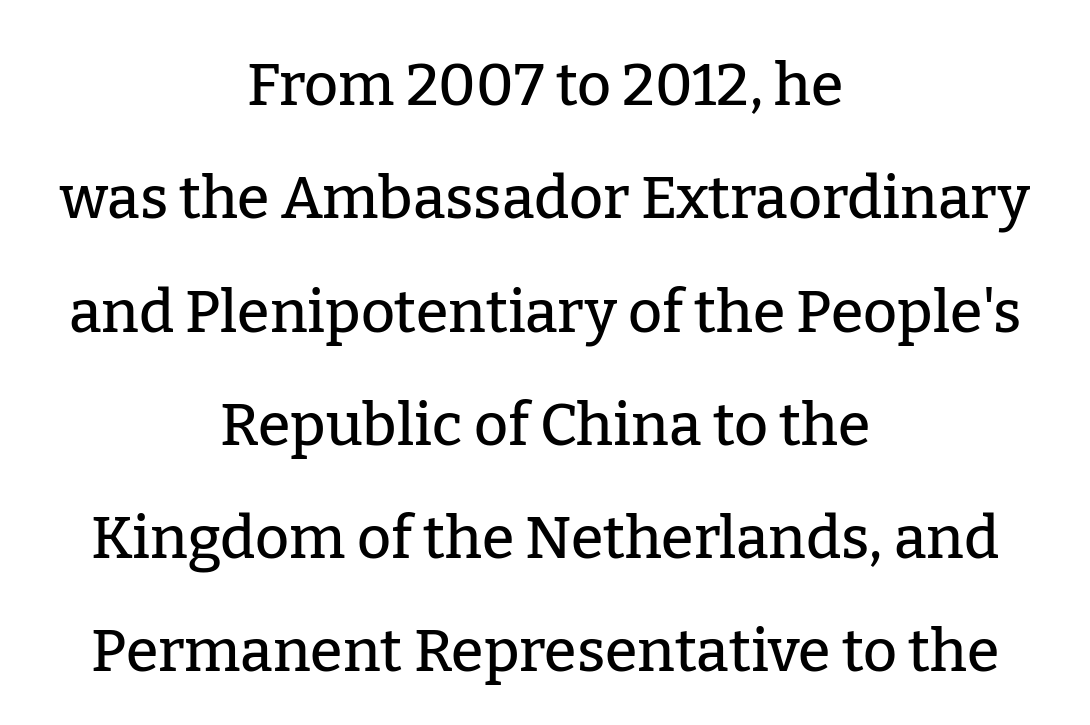
Looks like regular typesetting: each glyph gets only the width it needs. Clear beneath every line of the passage. Where is the straight margin? There isn't one; the lines are centered. Examine the stroke ends and you'll spot serifs.
